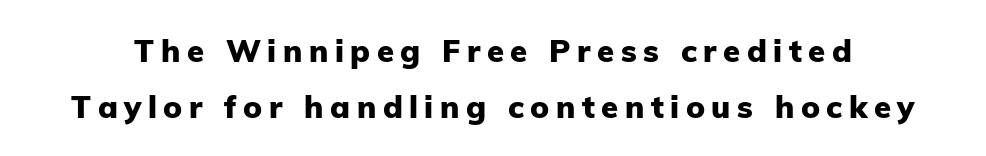
The image shows 31 px heavy sans-serif type, upright; set line spacing 1.8x, unusually wide letter spacing (+0.21 em), not underlined; low stroke contrast and a medium x-height.
